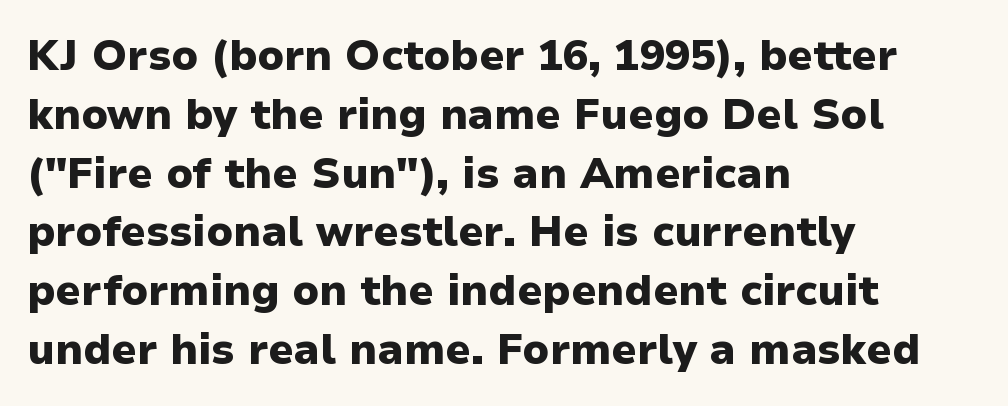
The image shows 42 px heavy sans-serif type, upright; set left-aligned, normal line spacing (1.4x), normal letter spacing, not underlined; low stroke contrast and a medium x-height.
